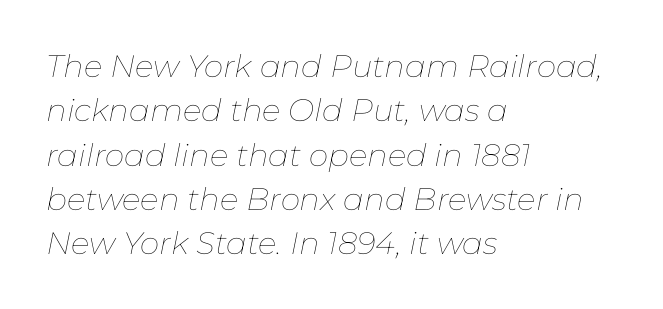
The image shows 31 px thin type, italic (leaning right); set left-aligned, normal line spacing (1.43x), normal letter spacing, not underlined; low stroke contrast and a medium x-height.
